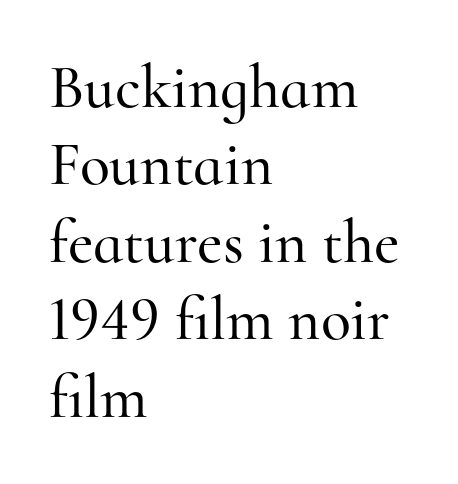
The image shows 62 px serif type, upright; set left-aligned, normal line spacing (1.25x), normal letter spacing, not underlined; high stroke contrast and a small x-height.
